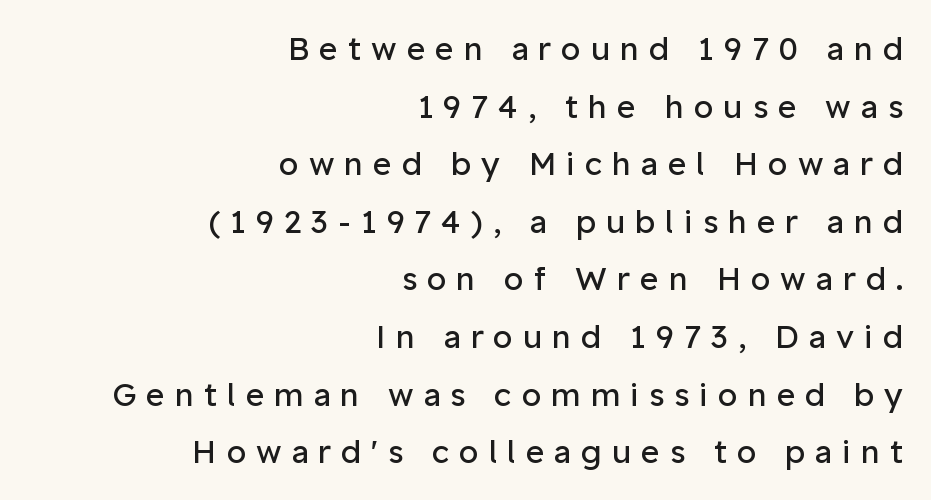
The paragraph shown leans on its right margin. Regarding serifs, this sample does without them. Lines of text with bare space underneath. The cut favours lightness, reaching ordinary text weight at its darkest. What stands out about the letter spacing? Its width — letters are far apart.
